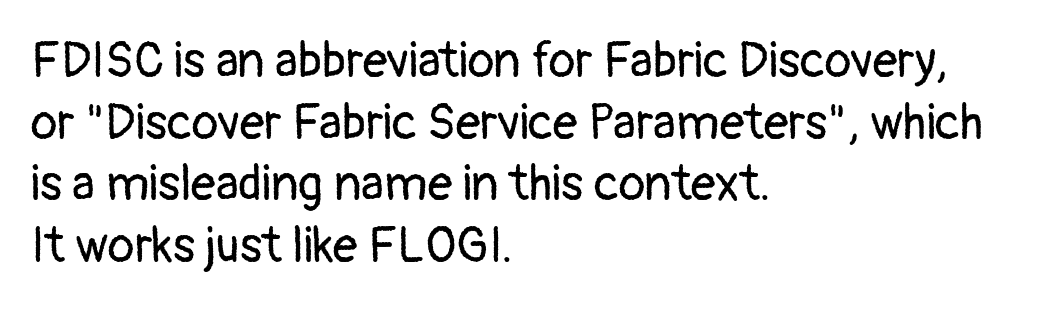
Q: Is the text bold? A: No.
Q: Is the text italic (slanted)? A: No, it is upright.
Q: Is the typeface a serif or a sans-serif typeface? A: Sans-serif.
Q: Is the text underlined? A: No.
Q: How is the paragraph aligned? A: Left-aligned.
Q: Is the spacing between letters normal or unusually wide? A: Normal.
Q: Is the spacing between lines tight, normal or loose? A: Normal.
Q: Width (condensed, normal, or wide)? A: Normal.
Q: Stroke contrast? A: Low.
Q: x-height? A: Medium.
Q: Monospaced? A: No.
